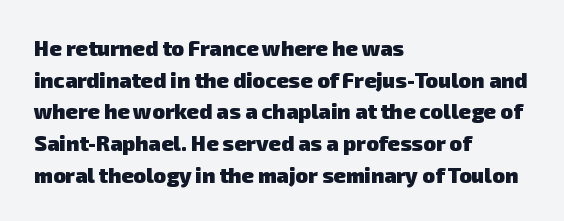
Q: Is the text bold? A: Yes.
Q: Is the text underlined? A: No.
Q: How is the paragraph aligned? A: Left-aligned.
Q: Is the spacing between letters normal or unusually wide? A: Normal.
Q: Is the spacing between lines tight, normal or loose? A: Normal.
